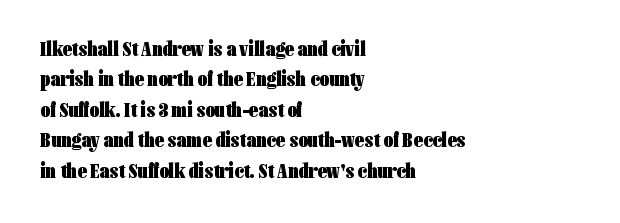
Q: Is the text bold? A: Yes.
Q: Is the text italic (slanted)? A: No, it is upright.
Q: Is the text underlined? A: No.
Q: How is the paragraph aligned? A: Left-aligned.
Q: Is the spacing between letters normal or unusually wide? A: Normal.
Q: Is the spacing between lines tight, normal or loose? A: Normal.
